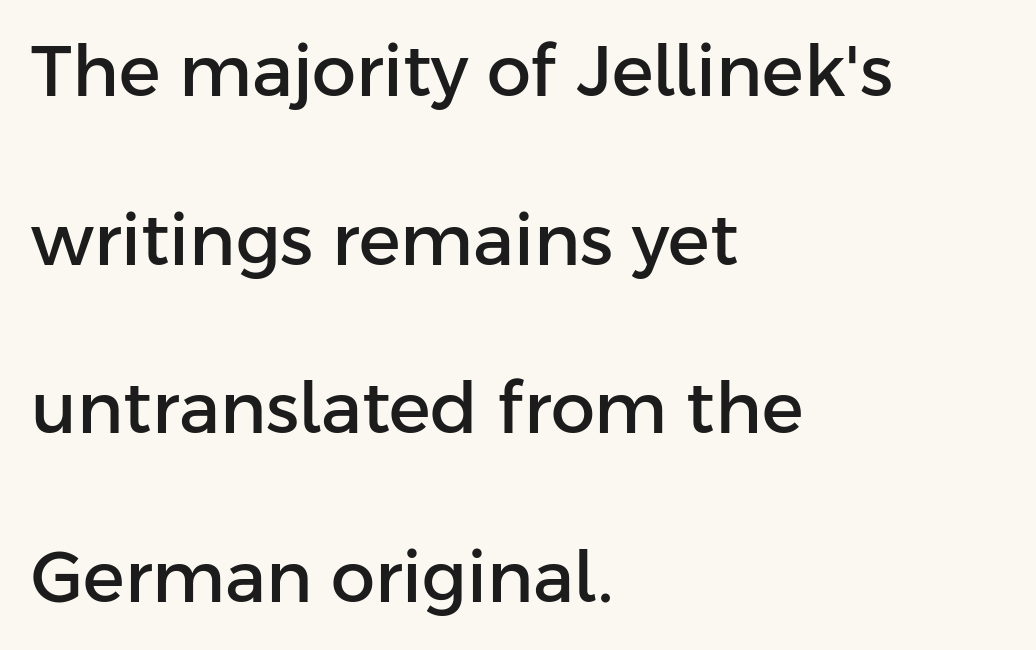
The image shows 70 px sans-serif type, upright; set left-aligned, loose line spacing (2.41x), normal letter spacing, not underlined; low stroke contrast and a medium x-height.
